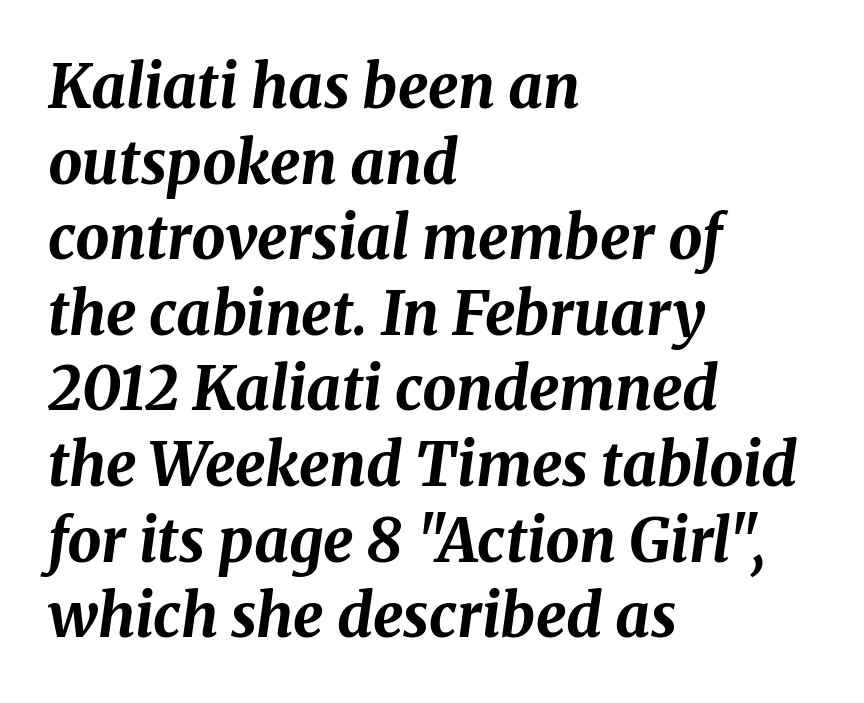
The image shows 60 px bold type, italic (leaning right); set left-aligned, normal line spacing (1.26x), normal letter spacing, not underlined; medium stroke contrast and a medium x-height.
